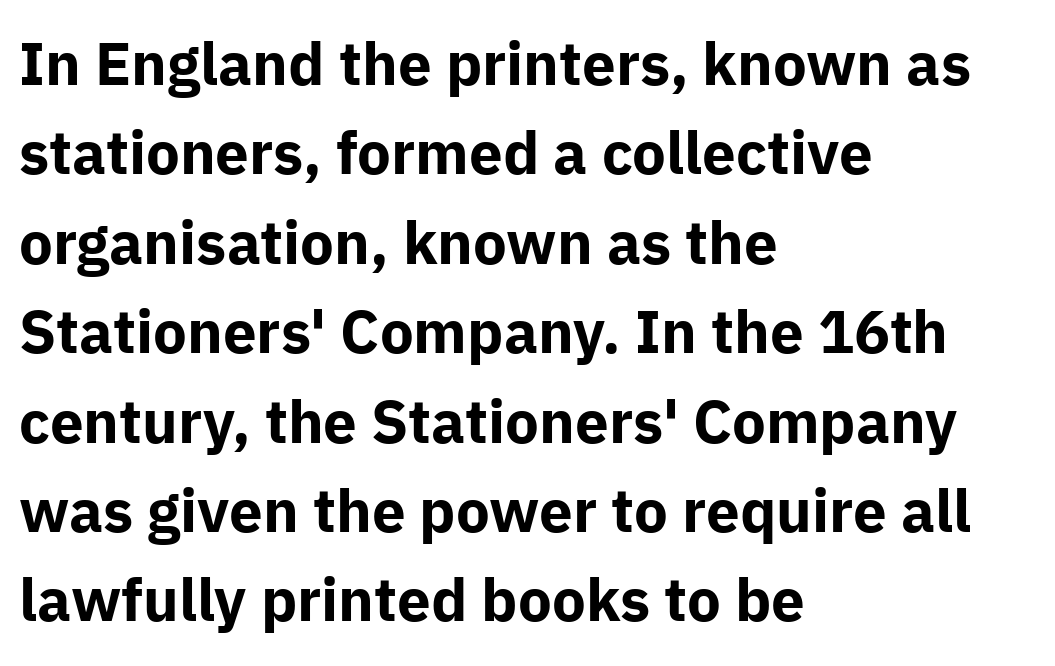
The letters advance in unequal steps, a hallmark of proportional type. Each new line begins a customary step beneath the previous one. Posture: vertical. A clean baseline with only descenders dipping below it. Compared with an ordinary text face, these strokes are far heavier — a full bold.
